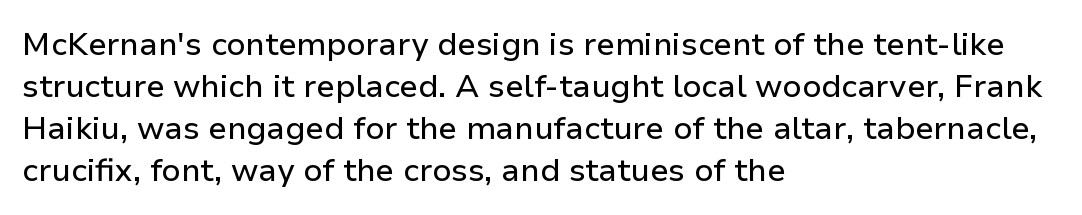
{"serif": "no", "italic": "no", "width": "normal", "stroke_contrast": "low", "x_height": "medium", "monospaced": "no", "underline": "no", "align": "left", "line_spacing": "normal", "line_spacing_ratio": 1.31, "letter_spacing": "normal", "letter_spacing_em": 0.0, "glyph_px": 32}
